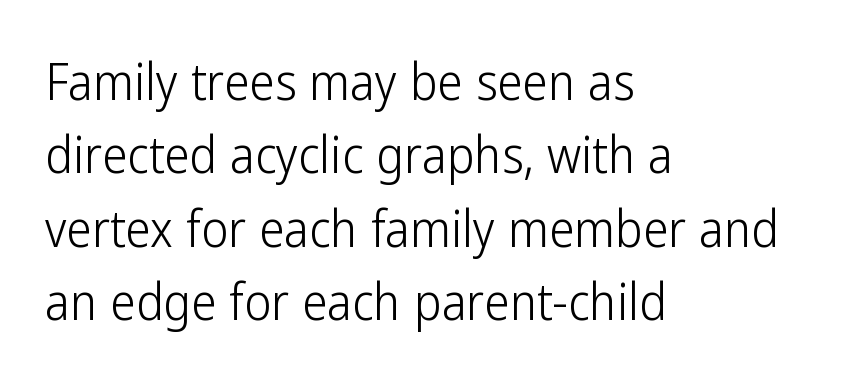
Q: Is the text bold? A: No.
Q: Is the text italic (slanted)? A: No, it is upright.
Q: Is the typeface a serif or a sans-serif typeface? A: Sans-serif.
Q: Is the text underlined? A: No.
Q: How is the paragraph aligned? A: Left-aligned.
Q: Is the spacing between letters normal or unusually wide? A: Normal.
Q: Is the spacing between lines tight, normal or loose? A: Normal.
Q: Width (condensed, normal, or wide)? A: Condensed.
Q: Stroke contrast? A: Low.
Q: x-height? A: Medium.
Q: Monospaced? A: No.
